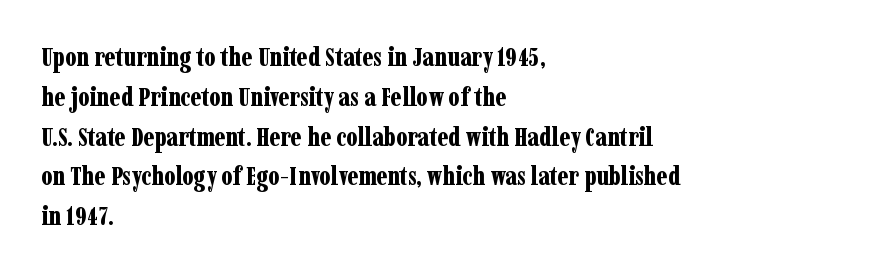
The image shows 26 px bold type, upright; set left-aligned, normal line spacing (1.53x), normal letter spacing, not underlined.
